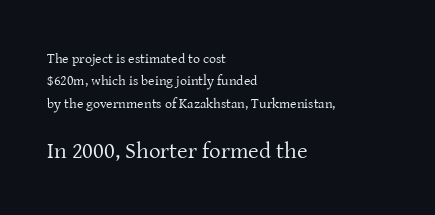
{"italic": "no", "bold": "no", "underline": "no", "align": "left", "line_spacing": "normal", "line_spacing_ratio": 1.59, "letter_spacing": "normal", "letter_spacing_em": 0.0, "larger_block": "second", "size_ratio": 1.64, "glyph_px": 23}
